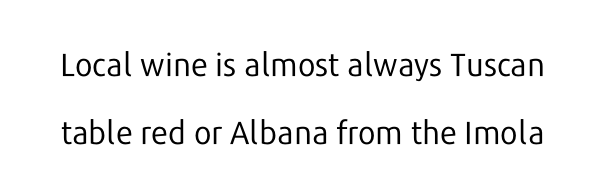
It's the straight-up-and-down kind of type. The rendering keeps characters at their native spacing. You could not count columns in this text — the font is proportionally spaced. Unmarked baselines from the first word to the last. Students, observe: this is what heavily led, spacious text looks like. Stem width sits at or under what a default text font uses.
